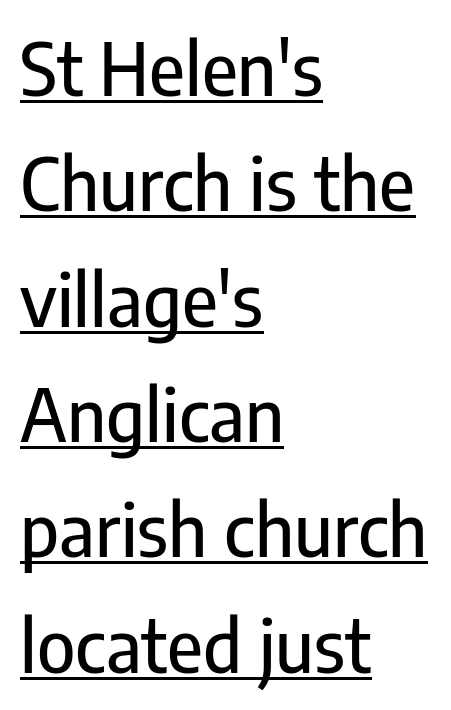
The image shows 73 px condensed sans-serif type, upright; set left-aligned, normal line spacing (1.58x), normal letter spacing, underlined; low stroke contrast and a medium x-height.
